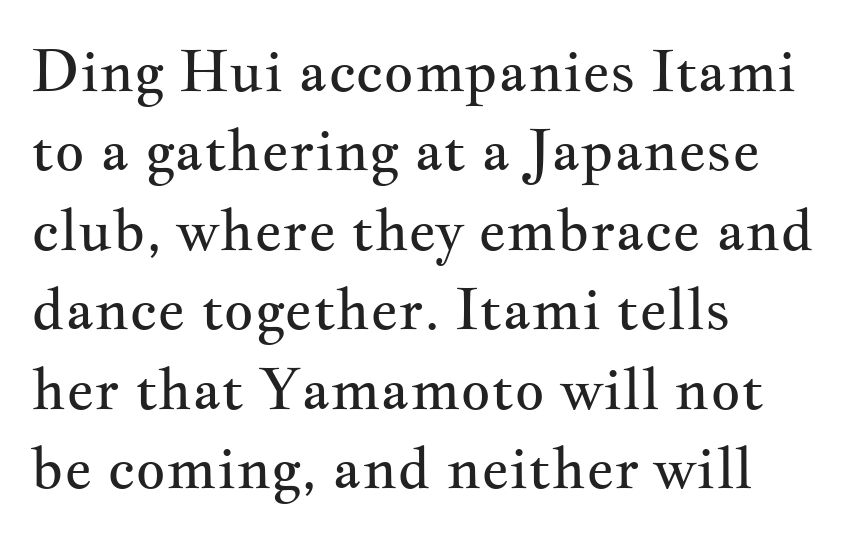
Q: Is the text bold? A: No.
Q: Is the text italic (slanted)? A: No, it is upright.
Q: Is the typeface a serif or a sans-serif typeface? A: Serif.
Q: Is the text underlined? A: No.
Q: How is the paragraph aligned? A: Left-aligned.
Q: Is the spacing between letters normal or unusually wide? A: Normal.
Q: Is the spacing between lines tight, normal or loose? A: Normal.
Q: Width (condensed, normal, or wide)? A: Wide.
Q: Stroke contrast? A: Medium.
Q: x-height? A: Small.
Q: Monospaced? A: No.
